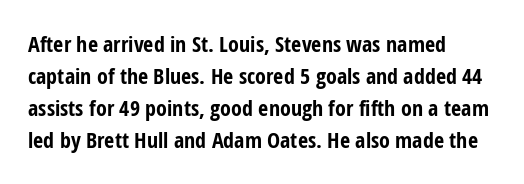
The image shows 22 px bold type, upright; set left-aligned, normal line spacing (1.46x), normal letter spacing, not underlined.
